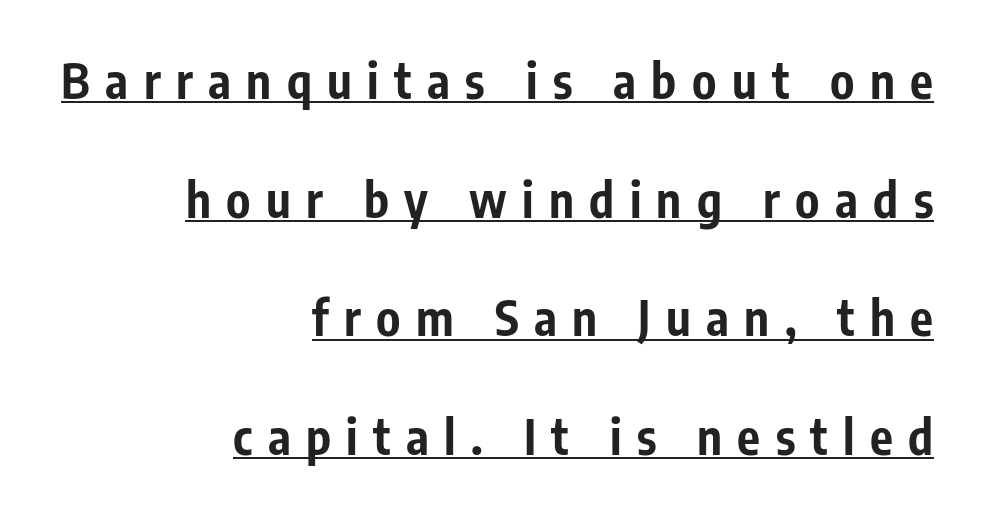
Q: Is the text bold? A: Yes.
Q: Is the text italic (slanted)? A: No, it is upright.
Q: Is the typeface a serif or a sans-serif typeface? A: Sans-serif.
Q: Is the text underlined? A: Yes.
Q: How is the paragraph aligned? A: Right-aligned.
Q: Is the spacing between letters normal or unusually wide? A: Unusually wide.
Q: Is the spacing between lines tight, normal or loose? A: Loose.
Q: Width (condensed, normal, or wide)? A: Condensed.
Q: Stroke contrast? A: Low.
Q: x-height? A: Medium.
Q: Monospaced? A: No.
